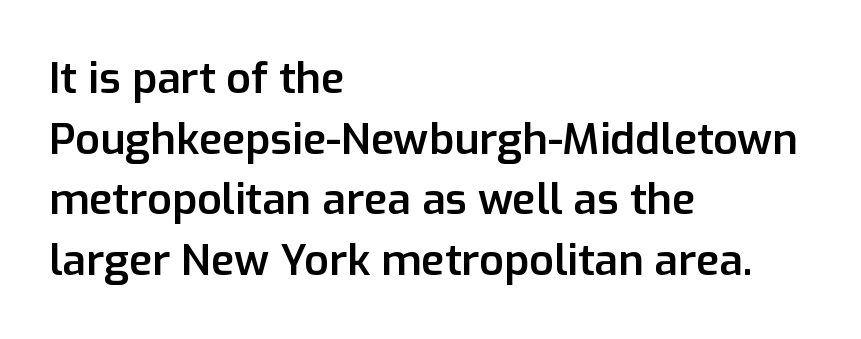
The image shows 43 px semibold sans-serif type, upright; set left-aligned, normal line spacing (1.41x), normal letter spacing, not underlined; low stroke contrast and a medium x-height.
